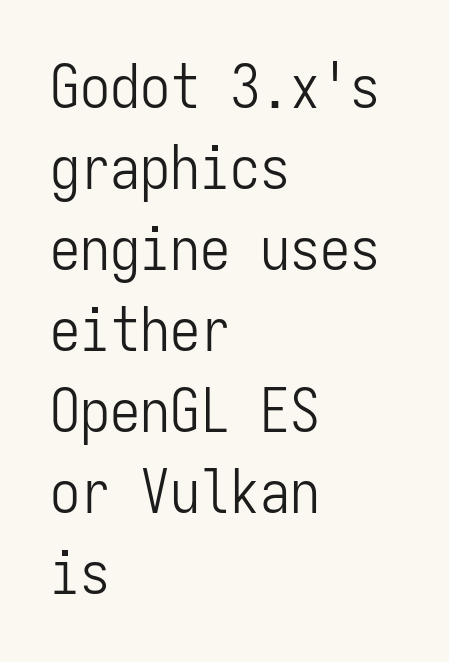
The image shows 60 px light, condensed sans-serif type, upright, monospaced; set left-aligned, normal line spacing (1.35x), normal letter spacing, not underlined; low stroke contrast and a medium x-height.
